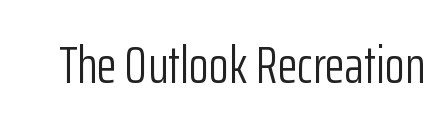
Q: Is the text bold? A: No.
Q: Is the text italic (slanted)? A: No, it is upright.
Q: Is the typeface a serif or a sans-serif typeface? A: Sans-serif.
Q: Is the text underlined? A: No.
Q: Is the spacing between letters normal or unusually wide? A: Normal.
Q: Width (condensed, normal, or wide)? A: Condensed.
Q: Stroke contrast? A: Low.
Q: x-height? A: Medium.
Q: Monospaced? A: No.
